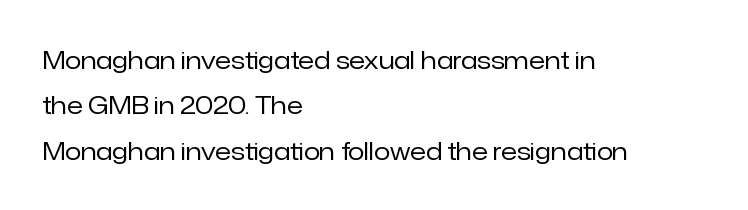
The image shows 24 px text type, upright; set left-aligned, line spacing 1.89x, normal letter spacing, not underlined.
